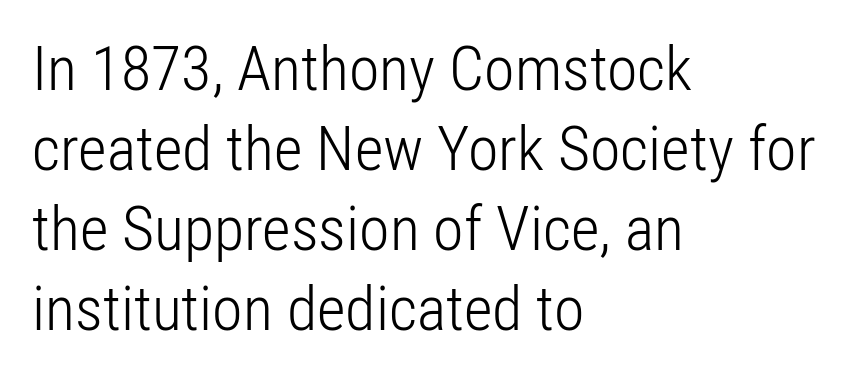
Descenders are the only things crossing below the line. Compared with a centered layout, this one pins lines to the left instead. The face used here is proportionally spaced, like ordinary book or web type. You can tell it's not italic because the verticals are truly vertical. Type style note: lacks serifs. The designer left line spacing at the default.
